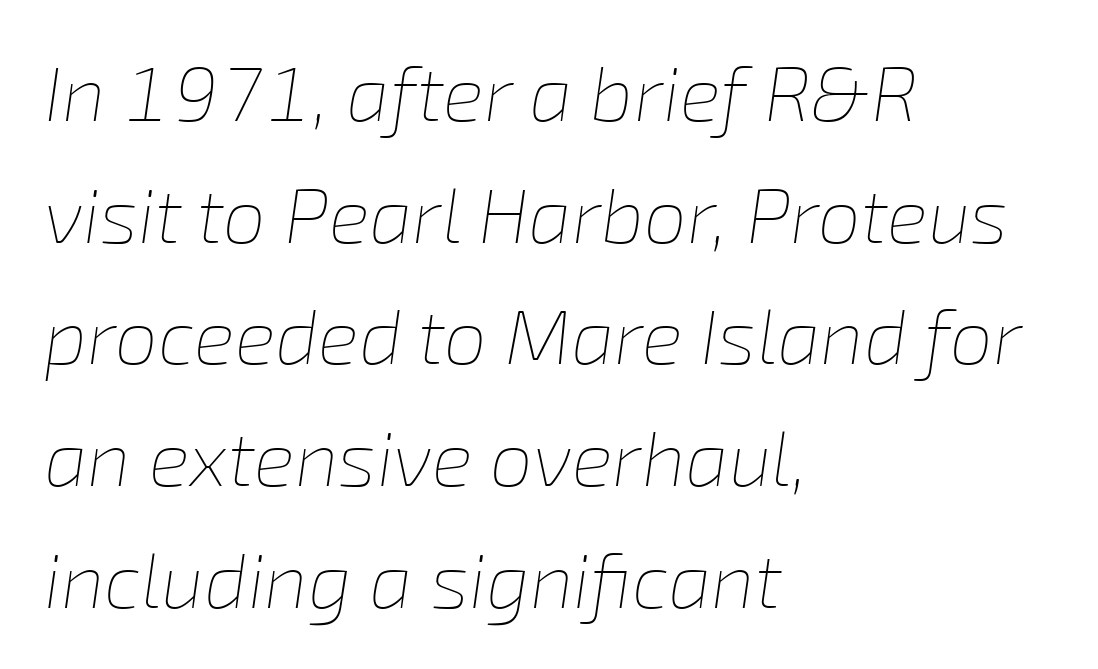
Q: Is the text bold? A: No.
Q: Is the text italic (slanted)? A: Yes, it leans right by about 8 degrees.
Q: Is the text underlined? A: No.
Q: How is the paragraph aligned? A: Left-aligned.
Q: Is the spacing between letters normal or unusually wide? A: Normal.
Q: Is the spacing between lines tight, normal or loose? A: Normal.
Q: Width (condensed, normal, or wide)? A: Normal.
Q: Stroke contrast? A: Low.
Q: x-height? A: Medium.
Q: Monospaced? A: No.
